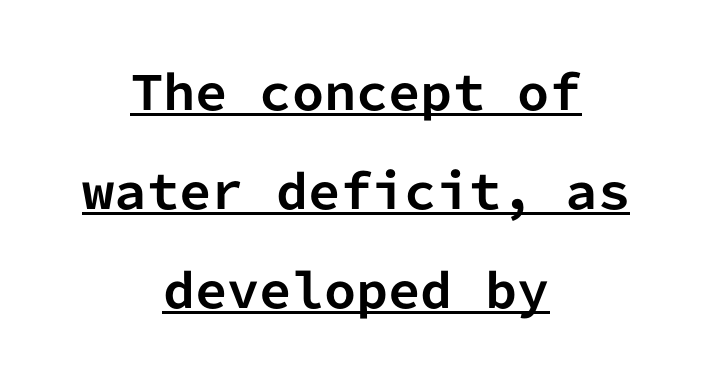
Q: Is the text bold? A: Yes.
Q: Is the text italic (slanted)? A: No, it is upright.
Q: Is the typeface a serif or a sans-serif typeface? A: Sans-serif.
Q: Is the text underlined? A: Yes.
Q: How is the paragraph aligned? A: Centered.
Q: Is the spacing between letters normal or unusually wide? A: Normal.
Q: Is the spacing between lines tight, normal or loose? A: Loose.
Q: Width (condensed, normal, or wide)? A: Normal.
Q: Stroke contrast? A: Low.
Q: x-height? A: Medium.
Q: Monospaced? A: Yes.
